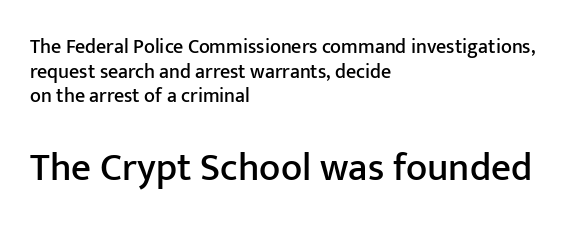
The image shows 39 px sans-serif type, upright; set left-aligned, line spacing 1.23x, normal letter spacing, not underlined; the second (bottom) block is 1.95x larger; low stroke contrast and a medium x-height.
